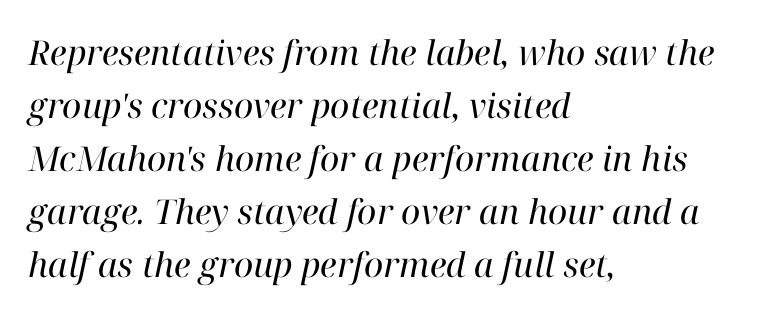
The image shows 34 px regular-weight serif type, italic (leaning right); set left-aligned, normal line spacing (1.56x), normal letter spacing, not underlined; high stroke contrast and a medium x-height.
